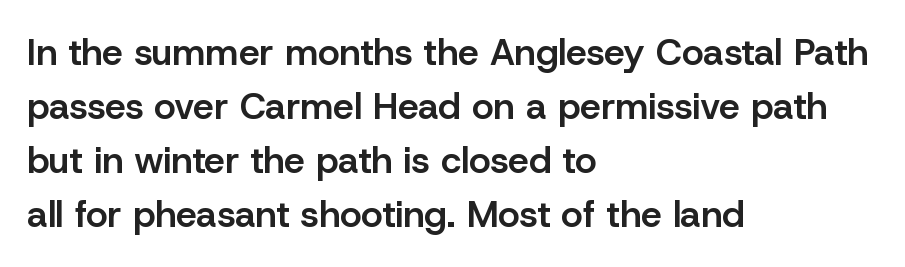
The image shows 37 px semibold sans-serif type, upright; set left-aligned, normal line spacing (1.46x), normal letter spacing, not underlined; low stroke contrast and a medium x-height.
